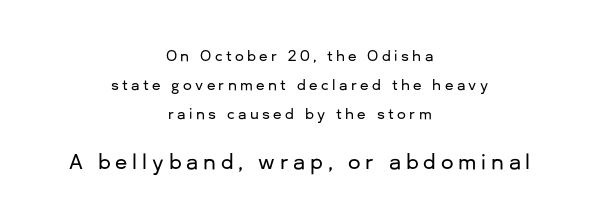
{"italic": "no", "underline": "no", "align": "center", "line_spacing": "loose", "line_spacing_ratio": 2.07, "letter_spacing": "wide", "letter_spacing_em": 0.24, "larger_block": "second", "size_ratio": 1.43, "glyph_px": 20}
